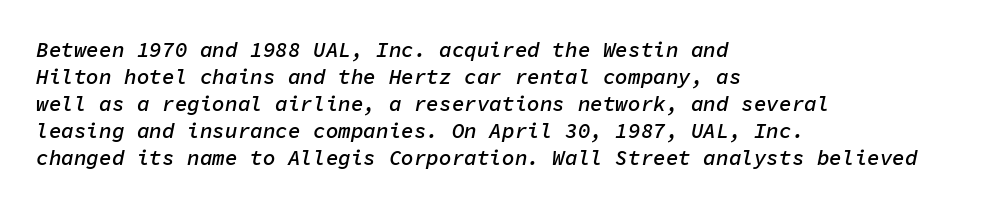
Q: Is the text bold? A: Semi-bold.
Q: Is the text italic (slanted)? A: Yes, it leans right by about 11 degrees.
Q: Is the text underlined? A: No.
Q: How is the paragraph aligned? A: Left-aligned.
Q: Is the spacing between letters normal or unusually wide? A: Normal.
Q: Is the spacing between lines tight, normal or loose? A: Normal.
